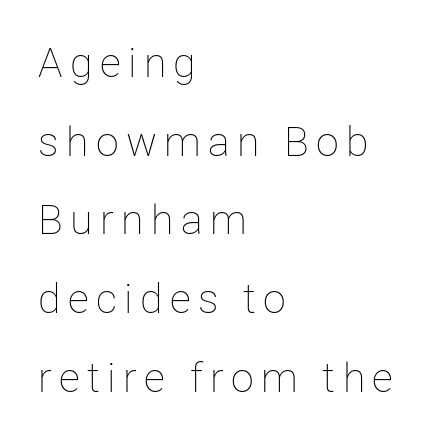
{"italic": "no", "bold": "no", "weight": "thin", "width": "normal", "stroke_contrast": "low", "x_height": "medium", "monospaced": "no", "underline": "no", "align": "left", "line_spacing": "loose", "line_spacing_ratio": 1.92, "glyph_px": 41}
